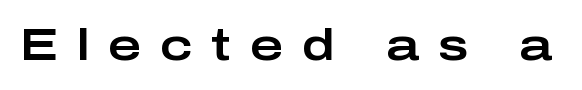
The image shows 45 px wide sans-serif type, upright; set unusually wide letter spacing (+0.41 em), not underlined; low stroke contrast and a medium x-height.
